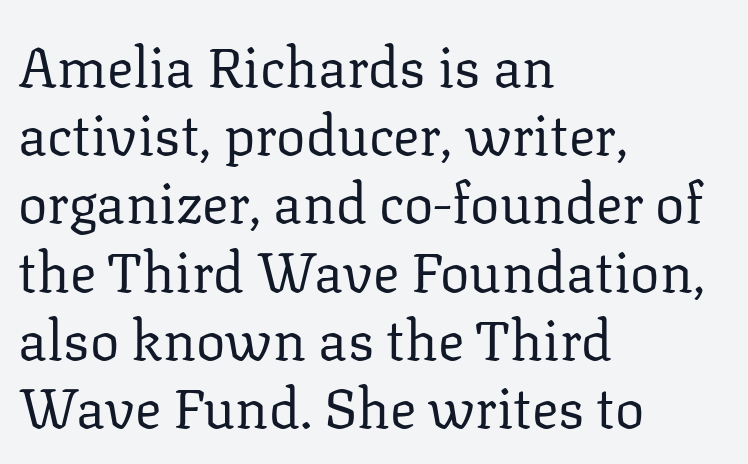
The image shows 55 px regular-weight serif type, upright; set left-aligned, line spacing 1.24x, normal letter spacing, not underlined; low stroke contrast and a medium x-height.
